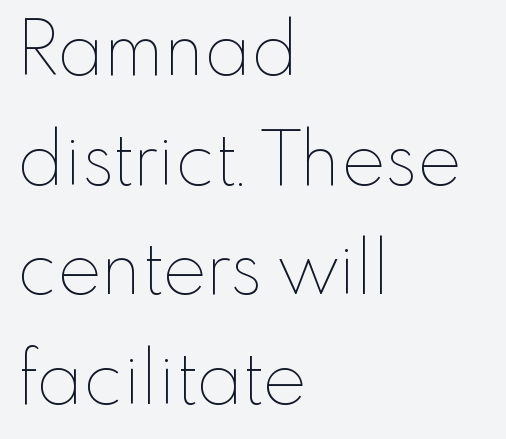
Q: Is the text bold? A: No.
Q: Is the text italic (slanted)? A: No, it is upright.
Q: Is the text underlined? A: No.
Q: How is the paragraph aligned? A: Left-aligned.
Q: Is the spacing between letters normal or unusually wide? A: Normal.
Q: Is the spacing between lines tight, normal or loose? A: Normal.
Q: Width (condensed, normal, or wide)? A: Normal.
Q: Stroke contrast? A: Low.
Q: x-height? A: Small.
Q: Monospaced? A: No.
